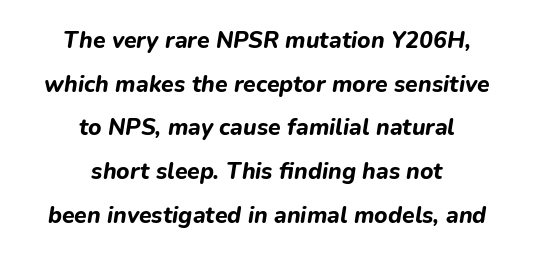
{"italic": "yes", "lean": "right", "slant_degrees": 9, "bold": "yes", "underline": "no", "align": "center", "line_spacing": "loose", "line_spacing_ratio": 1.9, "letter_spacing": "normal", "letter_spacing_em": 0.0, "glyph_px": 23}
